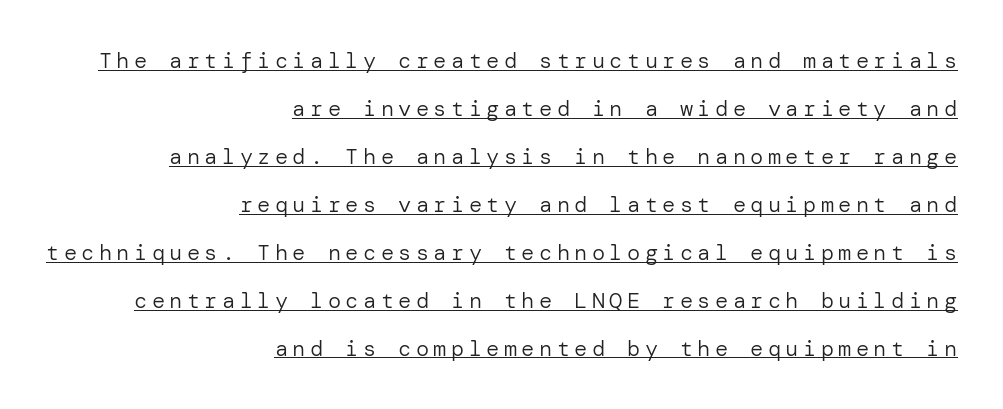
The image shows 22 px text type, upright; set right-aligned, loose line spacing (2.18x), unusually wide letter spacing (+0.2 em), underlined.
